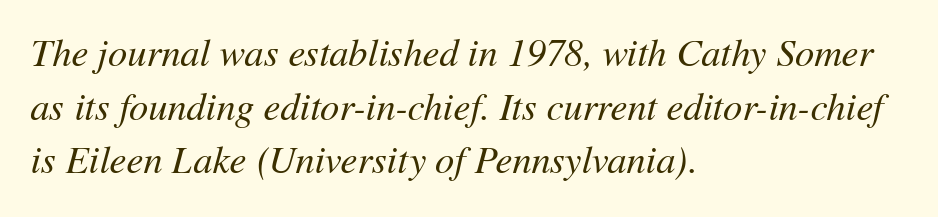
The image shows 38 px regular-weight type, italic (leaning right); set left-aligned, normal line spacing (1.41x), normal letter spacing, not underlined; medium stroke contrast and a medium x-height.
